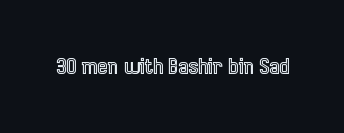
Q: Is the text italic (slanted)? A: No, it is upright.
Q: Is the text underlined? A: No.
Q: Is the spacing between letters normal or unusually wide? A: Normal.
